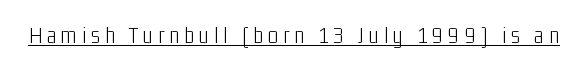
{"italic": "no", "bold": "no", "underline": "yes", "letter_spacing": "wide", "letter_spacing_em": 0.2, "glyph_px": 24}
